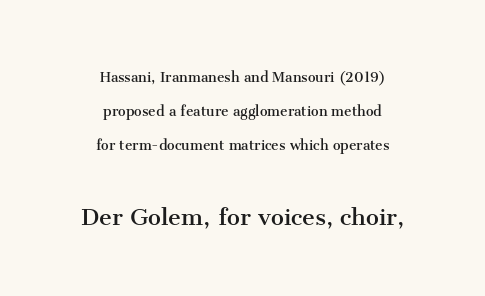
The image shows 29 px regular-weight serif type, upright; set centered, loose line spacing (1.99x), normal letter spacing, not underlined; the second (bottom) block is 1.71x larger; medium stroke contrast and a medium x-height.
